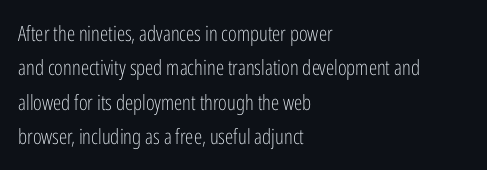
Leading: standard. Think standard paragraph weight, or any step lighter than that. The lines in this sample share a left origin and differ only in where they stop. Posture: vertical.
